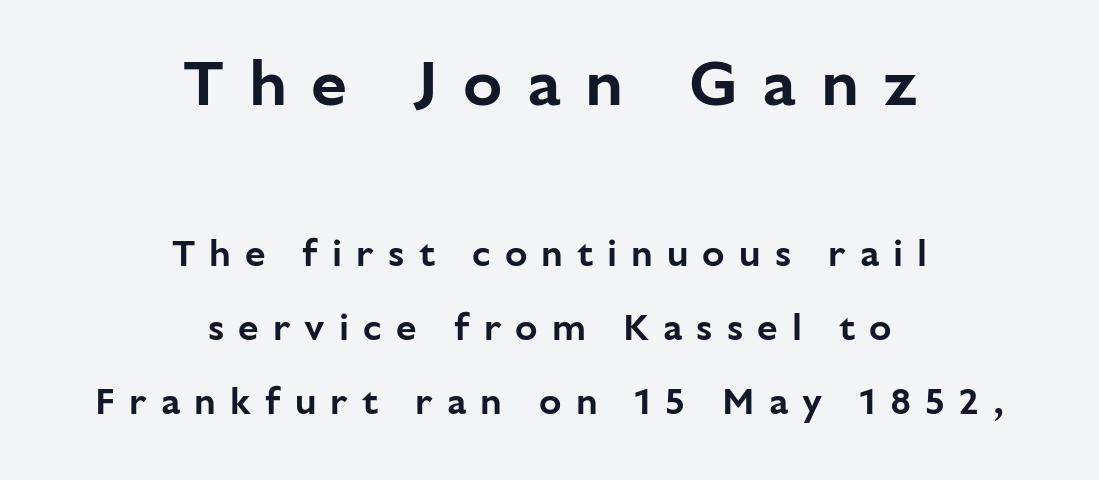
The image shows 65 px sans-serif type, upright; set centered, loose line spacing (2.01x), unusually wide letter spacing (+0.38 em), not underlined; the first (top) block is 1.76x larger; low stroke contrast and a medium x-height.
